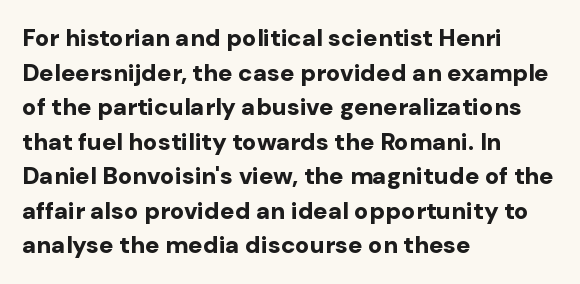
Rule under the text: the space is simply empty. Nothing unusual about the tracking: characters are spaced as the font intends. Leading: standard. This sample uses an upright cut, with every glyph sitting square on the baseline. Set as a true bold cut, around the 700 mark. Line beginnings align vertically; line endings do not.
